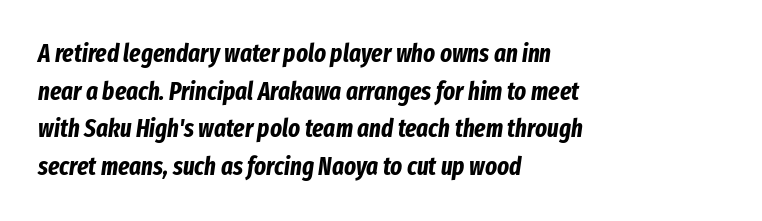
Tall strokes in this sample are angled rather than plumb. Between one letter and the next there's only the usual sliver of space. In terms of leading, this rendering sits right in the middle. Plain, unruled lines of type. This rendering uses left alignment, leaving the right contour irregular.
